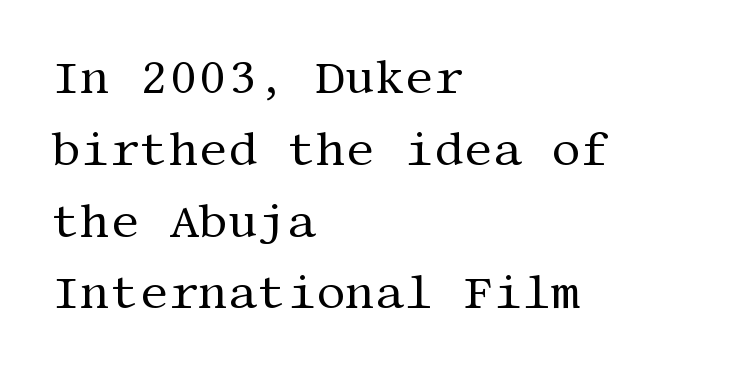
{"serif": "yes", "italic": "no", "bold": "no", "weight": "regular", "width": "normal", "stroke_contrast": "medium", "x_height": "large", "underline": "no", "align": "left", "line_spacing": "normal", "line_spacing_ratio": 1.56, "letter_spacing": "normal", "letter_spacing_em": 0.0, "glyph_px": 46}
